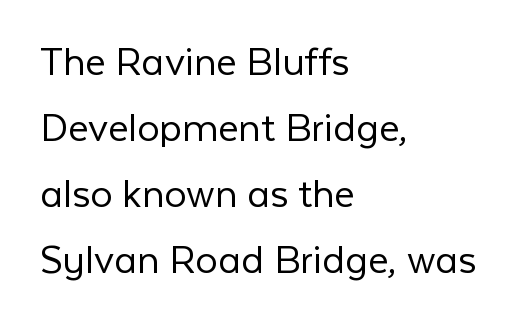
The image shows 44 px light sans-serif type, upright; set left-aligned, normal line spacing (1.5x), normal letter spacing, not underlined; low stroke contrast and a medium x-height.
